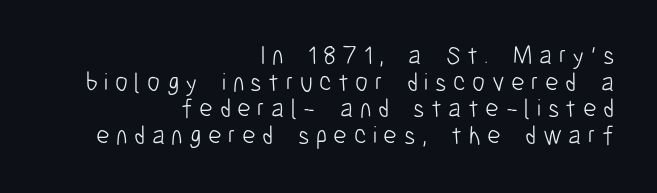
Q: Is the text bold? A: No.
Q: Is the text italic (slanted)? A: No, it is upright.
Q: Is the text underlined? A: No.
Q: How is the paragraph aligned? A: Right-aligned.
Q: Is the spacing between letters normal or unusually wide? A: Unusually wide.
Q: Is the spacing between lines tight, normal or loose? A: Tight.
